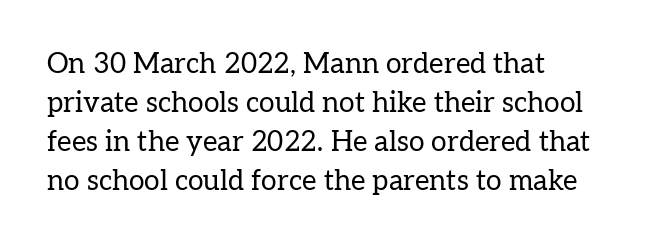
The glyphs are unaccompanied by any horizontal stroke below them. The passage shown has conventional tracking throughout. Quick note: not italic, upright. Whoever set this chose a conventional vertical rhythm. The weight would be labelled regular, book, light, or lighter still. You could not count columns in this text — the font is proportionally spaced.
